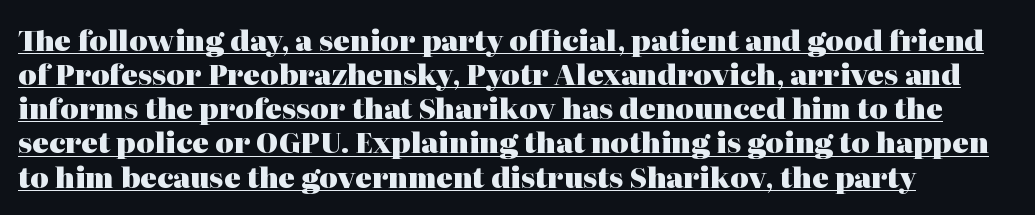
Each word holds together tightly as a unit, with standard inter-letter gaps. These lines are rendered in a variable-pitch font. How heavy is the stroke? Heavy — this is a bold. Note: serifs present on the glyphs. Looks like someone drew a line under every word here. Is there any slant? The stems are plumb.
